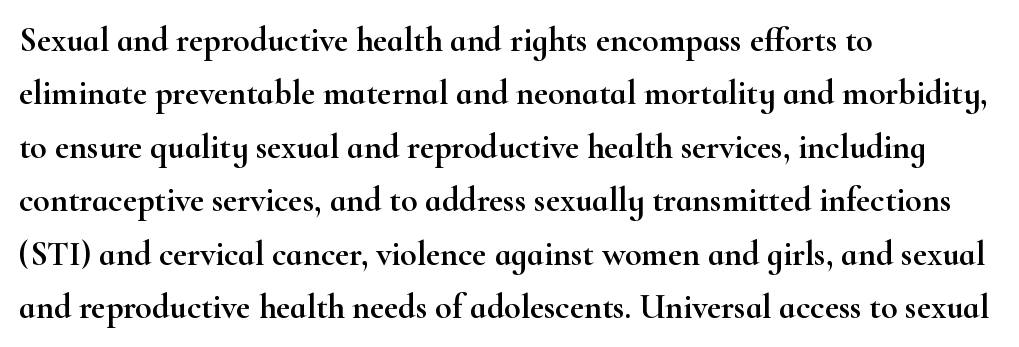
The image shows 34 px wide serif type, upright; set left-aligned, normal line spacing (1.57x), normal letter spacing, not underlined; high stroke contrast and a small x-height.
